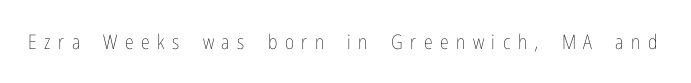
The image shows 20 px text type, upright; set unusually wide letter spacing (+0.38 em), not underlined.
